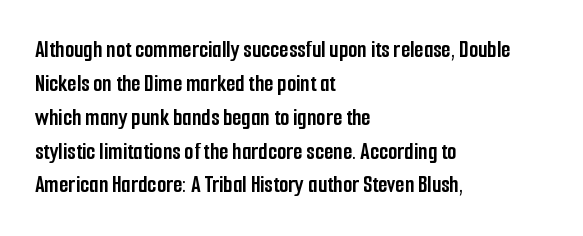
{"italic": "no", "bold": "yes", "underline": "no", "align": "left", "line_spacing": "normal", "line_spacing_ratio": 1.41, "letter_spacing": "normal", "letter_spacing_em": 0.0, "glyph_px": 24}
